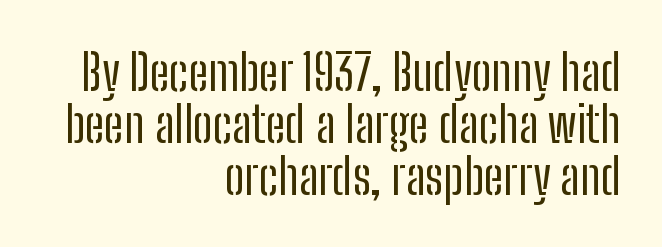
{"serif": "no", "italic": "no", "bold": "no", "weight": "regular", "width": "condensed", "stroke_contrast": "low", "x_height": "medium", "monospaced": "no", "underline": "no", "align": "right", "line_spacing": "tight", "line_spacing_ratio": 1.04, "letter_spacing": "normal", "letter_spacing_em": 0.0, "glyph_px": 50}
